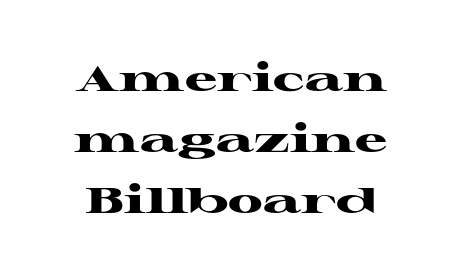
The image shows 36 px heavy, wide serif type, upright; set normal line spacing (1.69x), normal letter spacing, not underlined; high stroke contrast and a medium x-height.
